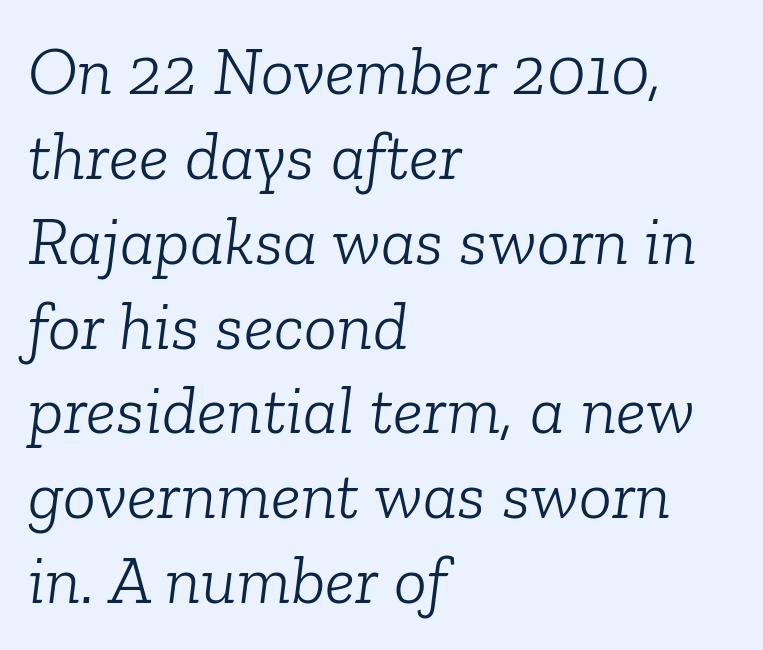
The image shows 69 px light serif type, italic (leaning right); set left-aligned, line spacing 1.23x, normal letter spacing, not underlined; low stroke contrast and a medium x-height.
